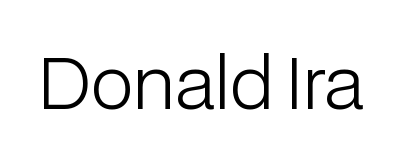
{"serif": "no", "italic": "no", "bold": "no", "weight": "light", "width": "normal", "stroke_contrast": "low", "x_height": "medium", "monospaced": "no", "underline": "no", "letter_spacing": "normal", "letter_spacing_em": 0.0, "glyph_px": 71}
